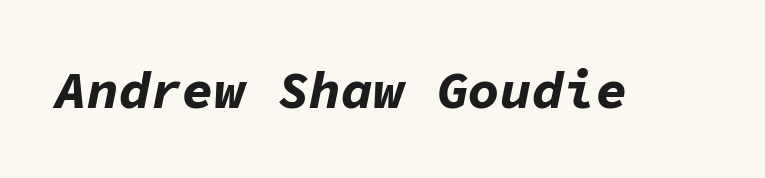
{"italic": "yes", "lean": "right", "slant_degrees": 11, "bold": "yes", "weight": "bold", "width": "normal", "stroke_contrast": "low", "x_height": "medium", "monospaced": "yes", "underline": "no", "letter_spacing": "normal", "letter_spacing_em": 0.0, "glyph_px": 53}
